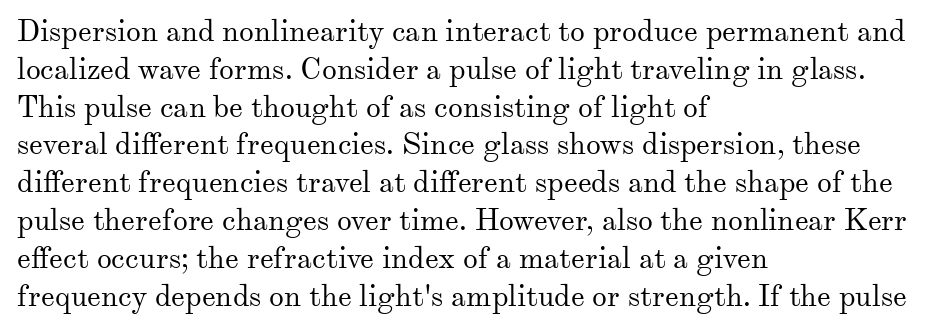
The letters advance in unequal steps, a hallmark of proportional type. Honestly, the letter spacing is just normal — you wouldn't notice it. The passage shown stacks its lines at a standard gap. The specimen reads as upright at a glance. Plain, unruled lines of type. No extra ink here — the face is not bold.
